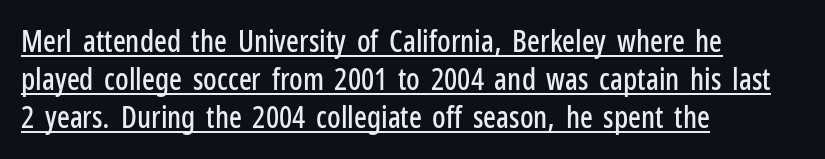
The image shows 30 px condensed sans-serif type, upright; set left-aligned, normal line spacing (1.27x), normal letter spacing, underlined; low stroke contrast and a medium x-height.
